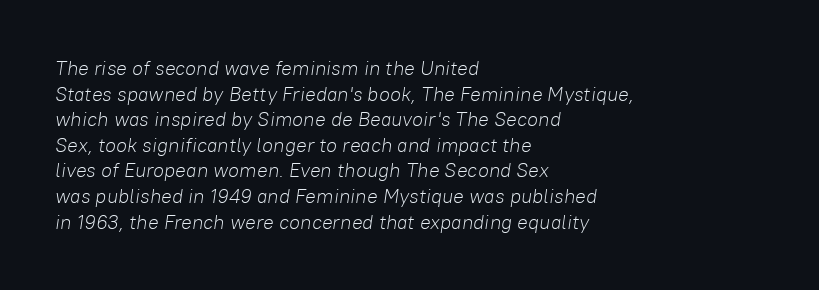
{"italic": "yes", "lean": "right", "slant_degrees": 8, "bold": "no", "underline": "no", "align": "left", "line_spacing": "normal", "line_spacing_ratio": 1.28, "letter_spacing": "normal", "letter_spacing_em": 0.0, "glyph_px": 20}
